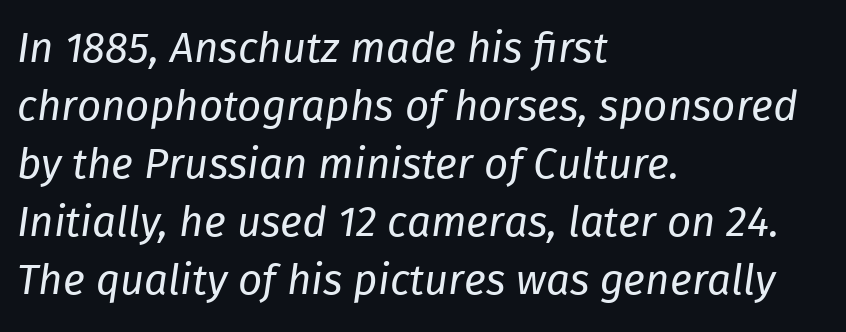
The image shows 42 px regular-weight type, italic (leaning right); set left-aligned, normal line spacing (1.38x), normal letter spacing, not underlined; low stroke contrast and a medium x-height.
